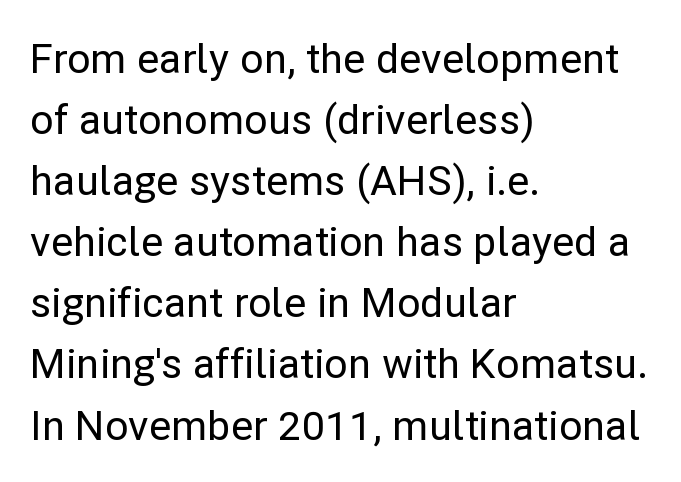
{"serif": "no", "italic": "no", "width": "normal", "stroke_contrast": "low", "x_height": "medium", "monospaced": "no", "underline": "no", "align": "left", "line_spacing": "normal", "line_spacing_ratio": 1.49, "letter_spacing": "normal", "letter_spacing_em": 0.0, "glyph_px": 41}
